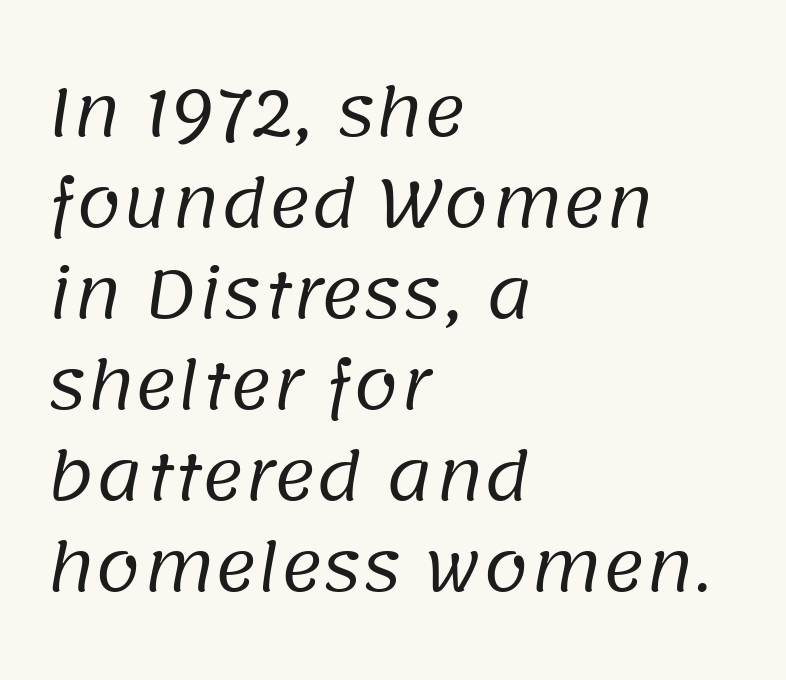
Q: Is the text bold? A: No.
Q: Is the typeface a serif or a sans-serif typeface? A: Sans-serif.
Q: Is the text underlined? A: No.
Q: How is the paragraph aligned? A: Left-aligned.
Q: Is the spacing between letters normal or unusually wide? A: Normal.
Q: Is the spacing between lines tight, normal or loose? A: Normal.
Q: Width (condensed, normal, or wide)? A: Normal.
Q: Stroke contrast? A: Low.
Q: x-height? A: Large.
Q: Monospaced? A: No.
